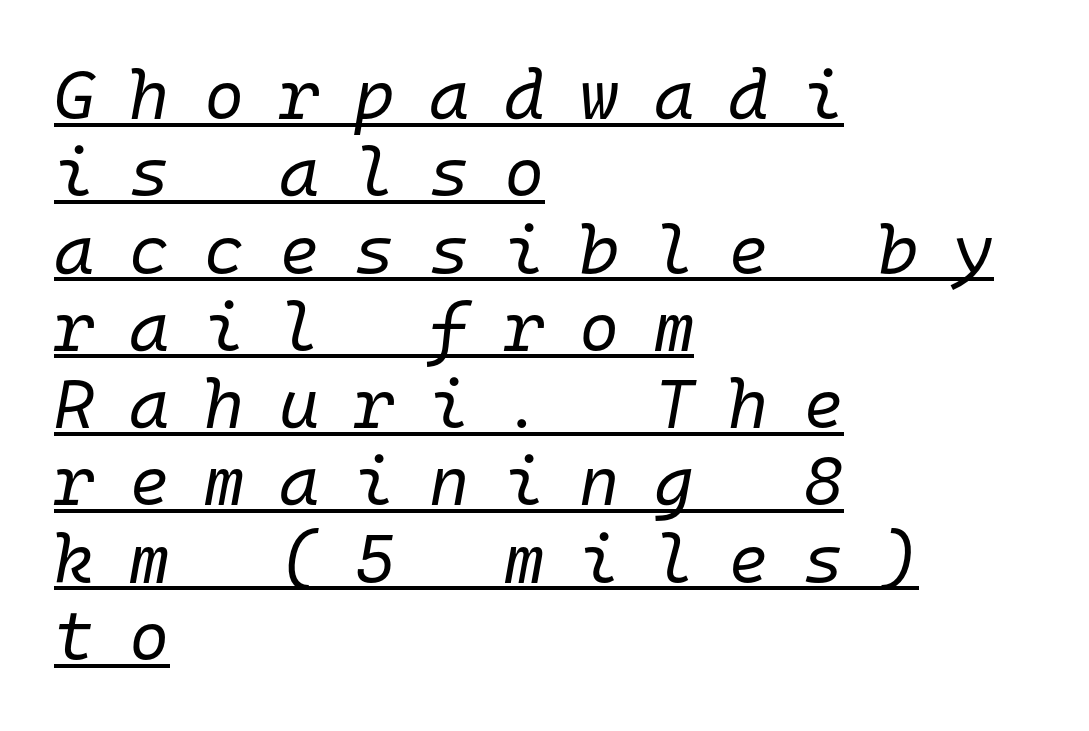
Q: Is the text bold? A: No.
Q: Is the text italic (slanted)? A: Yes, it leans right by about 10 degrees.
Q: Is the text underlined? A: Yes.
Q: How is the paragraph aligned? A: Left-aligned.
Q: Is the spacing between letters normal or unusually wide? A: Unusually wide.
Q: Is the spacing between lines tight, normal or loose? A: Tight.
Q: Width (condensed, normal, or wide)? A: Normal.
Q: Stroke contrast? A: Low.
Q: x-height? A: Medium.
Q: Monospaced? A: Yes.
